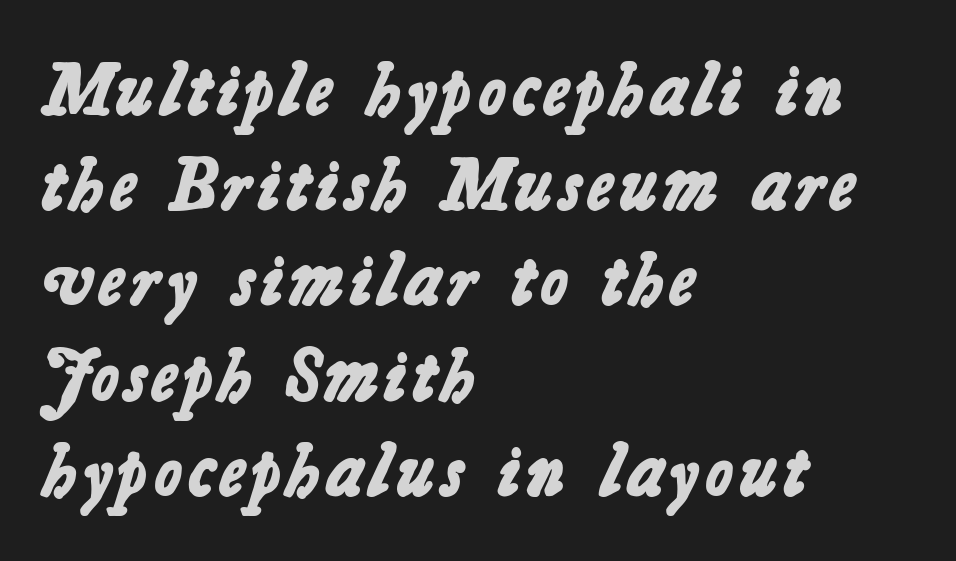
{"serif": "no", "bold": "yes", "weight": "bold", "width": "normal", "stroke_contrast": "low", "x_height": "medium", "monospaced": "no", "underline": "no", "align": "left", "line_spacing": "normal", "line_spacing_ratio": 1.27, "letter_spacing": "normal", "letter_spacing_em": 0.0, "glyph_px": 75}
